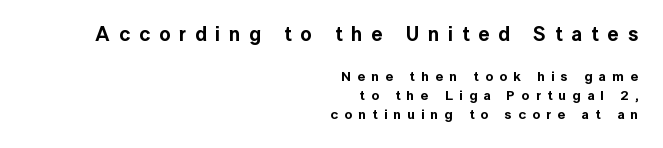
{"italic": "no", "underline": "no", "align": "right", "line_spacing": "normal", "line_spacing_ratio": 1.38, "letter_spacing": "wide", "letter_spacing_em": 0.44, "larger_block": "first", "size_ratio": 1.43, "glyph_px": 20}
